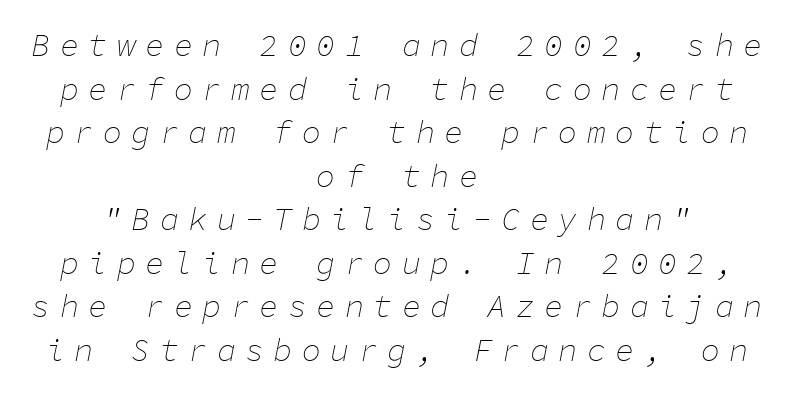
{"italic": "yes", "lean": "right", "slant_degrees": 11, "bold": "no", "weight": "thin", "width": "normal", "stroke_contrast": "low", "x_height": "medium", "monospaced": "yes", "underline": "no", "align": "center", "line_spacing": "normal", "line_spacing_ratio": 1.36, "letter_spacing": "wide", "letter_spacing_em": 0.29, "glyph_px": 32}
